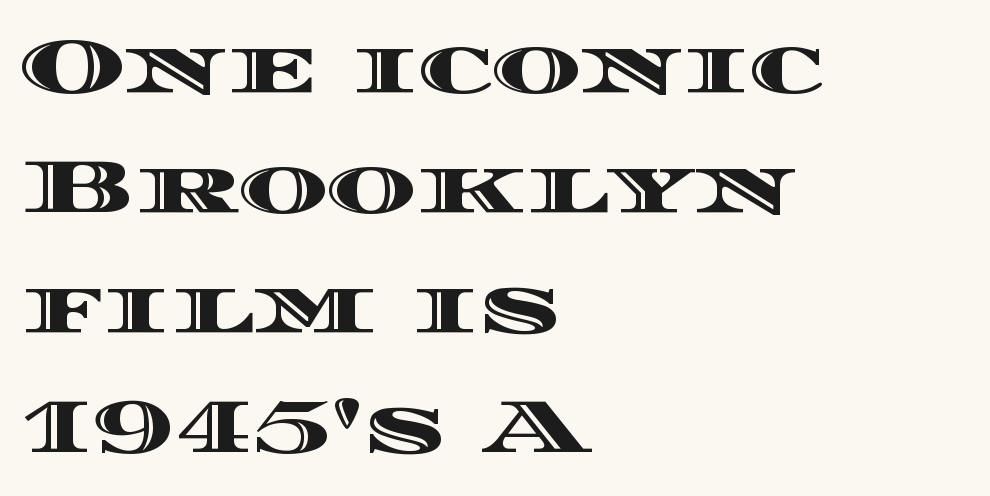
Q: Is the text italic (slanted)? A: No, it is upright.
Q: Is the text underlined? A: No.
Q: How is the paragraph aligned? A: Left-aligned.
Q: Is the spacing between letters normal or unusually wide? A: Normal.
Q: Is the spacing between lines tight, normal or loose? A: Normal.
Q: Width (condensed, normal, or wide)? A: Wide.
Q: x-height? A: Large.
Q: Monospaced? A: No.
